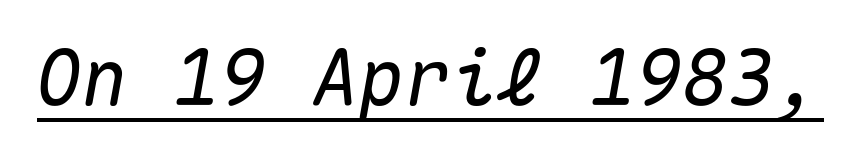
{"italic": "yes", "lean": "right", "slant_degrees": 10, "width": "normal", "stroke_contrast": "medium", "x_height": "medium", "monospaced": "yes", "underline": "yes", "letter_spacing": "normal", "letter_spacing_em": 0.0, "glyph_px": 77}
